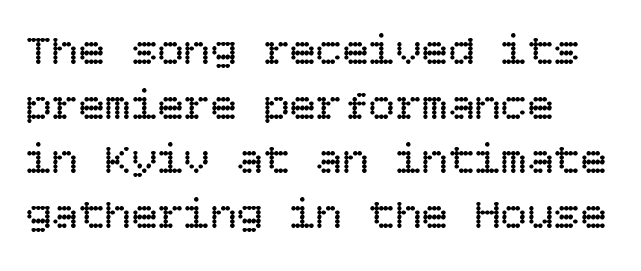
The image shows 44 px regular-weight type, upright; set left-aligned, line spacing 1.24x, normal letter spacing, not underlined; low stroke contrast and a large x-height.
